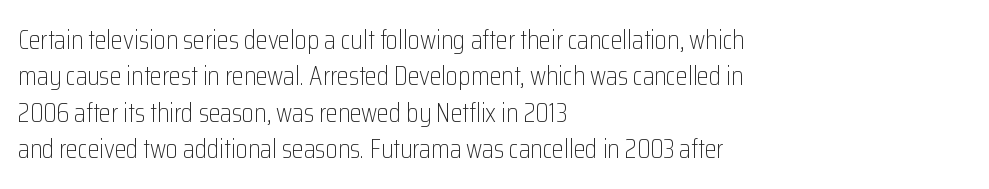
Q: Is the text bold? A: No.
Q: Is the text italic (slanted)? A: No, it is upright.
Q: Is the text underlined? A: No.
Q: How is the paragraph aligned? A: Left-aligned.
Q: Is the spacing between letters normal or unusually wide? A: Normal.
Q: Is the spacing between lines tight, normal or loose? A: Normal.
